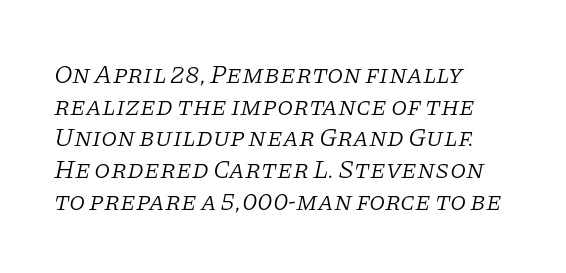
Is the letter spacing exaggerated? No — it looks like the ordinary default. This rendering uses left alignment, leaving the right contour irregular. Stems here are at most as thick as an everyday book face. Bare-footed words on every line.
